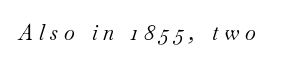
Q: Is the text bold? A: No.
Q: Is the text italic (slanted)? A: Yes, it leans right by about 18 degrees.
Q: Is the text underlined? A: No.
Q: Is the spacing between letters normal or unusually wide? A: Unusually wide.
